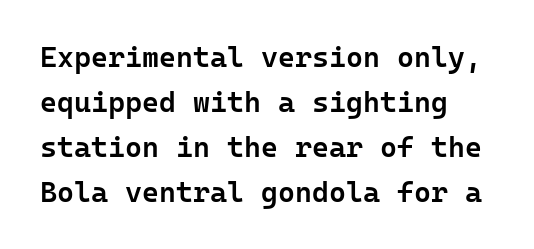
The image shows 29 px semibold sans-serif type, upright; set left-aligned, normal line spacing (1.55x), normal letter spacing, not underlined; low stroke contrast and a medium x-height.
